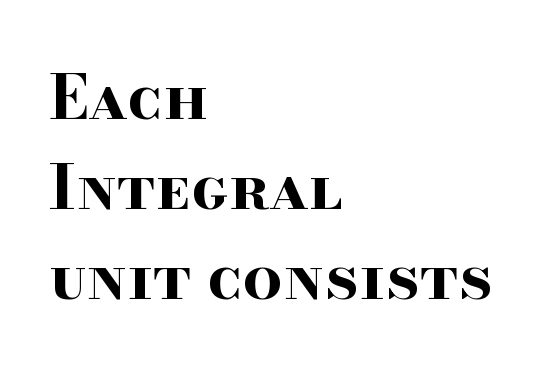
{"serif": "yes", "italic": "no", "bold": "yes", "weight": "bold", "width": "wide", "stroke_contrast": "high", "x_height": "small", "monospaced": "no", "underline": "no", "align": "left", "line_spacing": "normal", "line_spacing_ratio": 1.45, "letter_spacing": "normal", "letter_spacing_em": 0.0, "glyph_px": 62}
